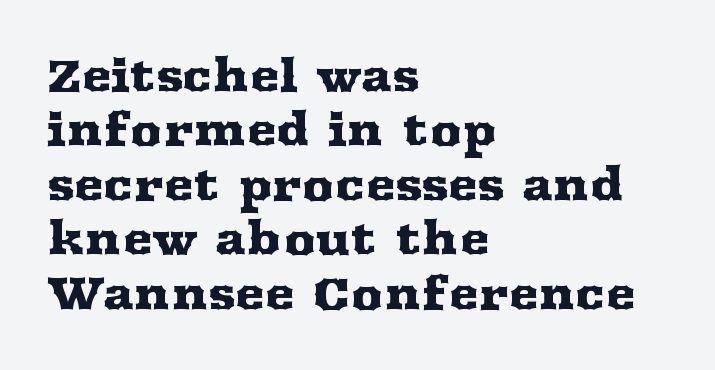
{"serif": "yes", "italic": "no", "width": "wide", "stroke_contrast": "medium", "x_height": "medium", "monospaced": "no", "underline": "no", "align": "left", "line_spacing_ratio": 1.21, "letter_spacing": "normal", "letter_spacing_em": 0.0, "glyph_px": 45}
